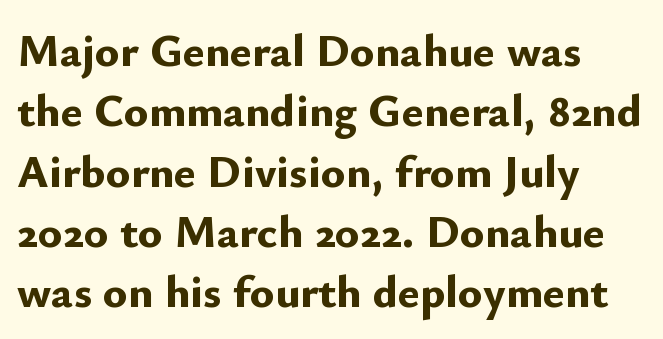
The image shows 46 px bold sans-serif type, upright; set left-aligned, normal line spacing (1.31x), normal letter spacing, not underlined; low stroke contrast and a small x-height.
